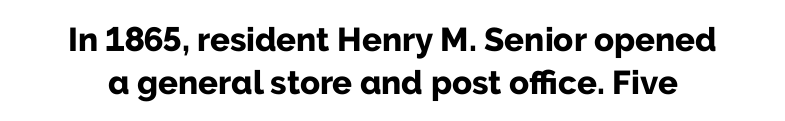
The face used here has the dense, thick strokes of a bold. Unlike a traditional serif, this face leaves its strokes unadorned. How are the letters spaced? Ordinarily, with no added tracking. Type without underlining. Varying glyph widths throughout — classic text-font behaviour.
